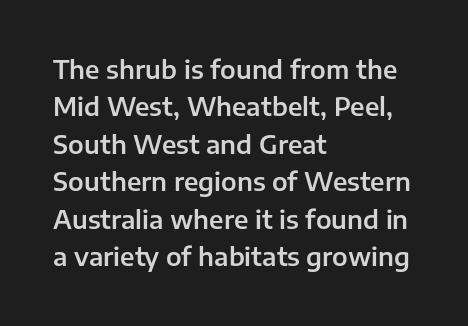
The image shows 25 px text type, upright; set left-aligned, normal line spacing (1.5x), normal letter spacing, not underlined.
